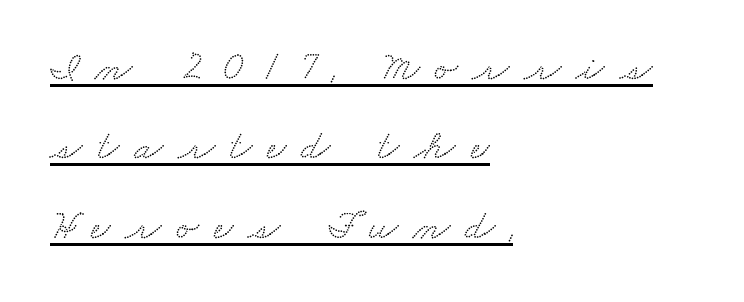
Q: Is the typeface a serif or a sans-serif typeface? A: Serif.
Q: Is the text underlined? A: Yes.
Q: How is the paragraph aligned? A: Left-aligned.
Q: Is the spacing between letters normal or unusually wide? A: Unusually wide.
Q: Width (condensed, normal, or wide)? A: Wide.
Q: Stroke contrast? A: Low.
Q: x-height? A: Small.
Q: Monospaced? A: No.
